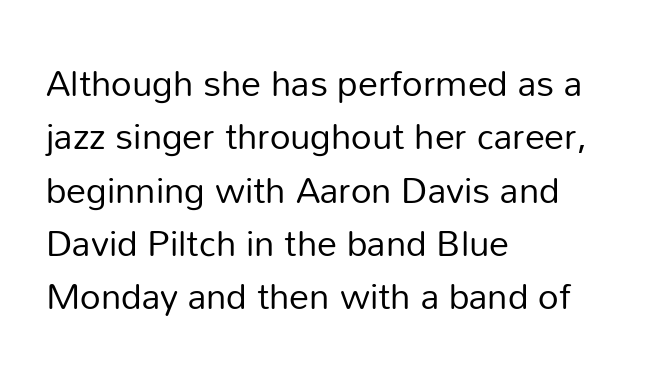
The image shows 36 px regular-weight sans-serif type, upright; set left-aligned, normal line spacing (1.48x), normal letter spacing, not underlined; low stroke contrast and a medium x-height.
